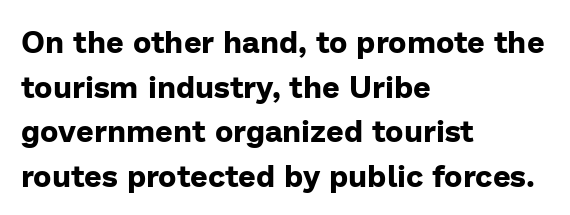
The glyphs are unaccompanied by any horizontal stroke below them. You could call the tracking neutral — neither tight nor loose. Stroke thickness is high; the sample reads as a true bold. Italic? Not at all — the glyphs are vertical. The face used here is proportionally spaced, like ordinary book or web type.
